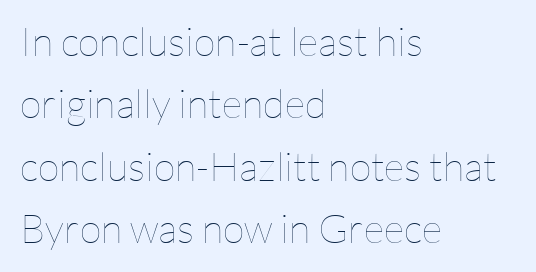
{"italic": "no", "bold": "no", "weight": "thin", "width": "normal", "stroke_contrast": "low", "x_height": "medium", "monospaced": "no", "underline": "no", "align": "left", "line_spacing": "normal", "line_spacing_ratio": 1.56, "letter_spacing": "normal", "letter_spacing_em": 0.0, "glyph_px": 40}
